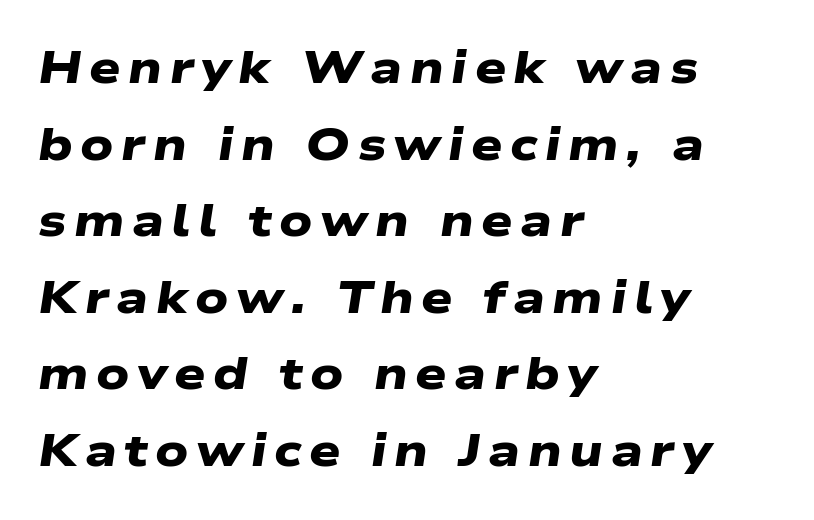
The image shows 44 px heavy, wide sans-serif type; set left-aligned, line spacing 1.74x, not underlined; low stroke contrast and a medium x-height.
